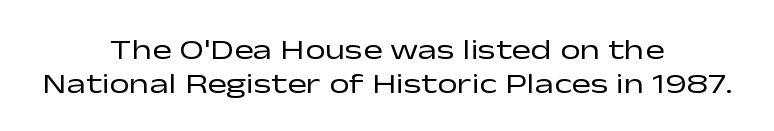
The image shows 29 px regular-weight, wide sans-serif type, upright; set centered, line spacing 1.16x, normal letter spacing, not underlined; low stroke contrast and a medium x-height.
